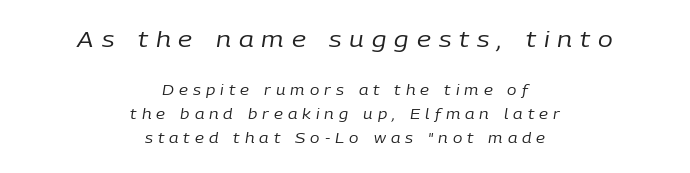
{"italic": "yes", "lean": "right", "slant_degrees": 9, "bold": "no", "underline": "no", "align": "center", "line_spacing_ratio": 1.73, "letter_spacing": "wide", "letter_spacing_em": 0.36, "larger_block": "first", "size_ratio": 1.57, "glyph_px": 22}
